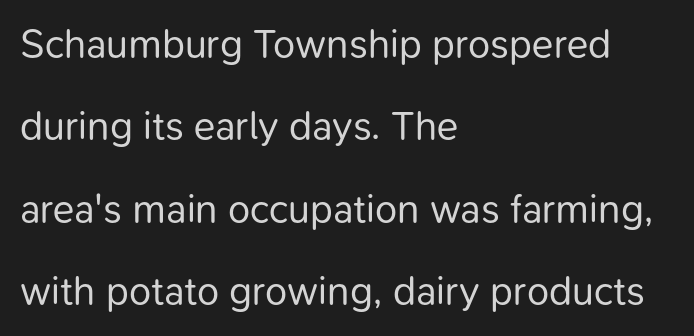
The image shows 40 px regular-weight sans-serif type, upright; set left-aligned, loose line spacing (2.06x), normal letter spacing, not underlined; low stroke contrast and a medium x-height.
